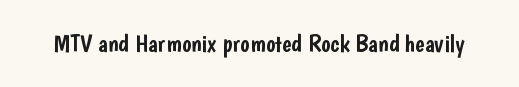
Q: Is the text italic (slanted)? A: No, it is upright.
Q: Is the text underlined? A: No.
Q: Is the spacing between letters normal or unusually wide? A: Normal.
